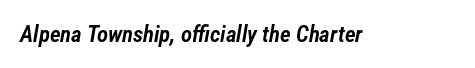
Caption: semibold face, moderately heavy strokes. Clear beneath every line of the passage. This sample uses plain, unmodified letter spacing. Does the lettering tilt? It does — this is italic.
